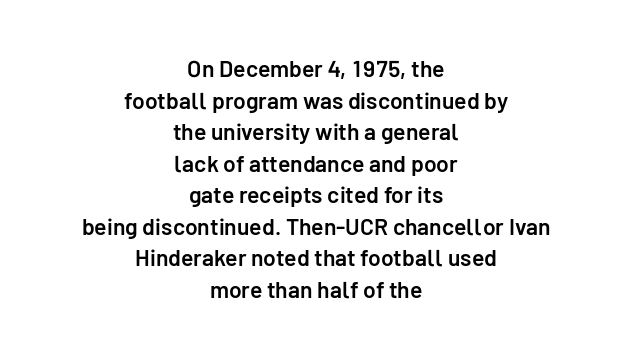
Normally led — the rows are evenly, conventionally spaced. Visually the block forms a symmetrical silhouette, jagged on both flanks. Students, this is semibold: more ink than regular, less than bold. A clean baseline with only descenders dipping below it. Standard letterfit; no display-style spreading of the glyphs.
